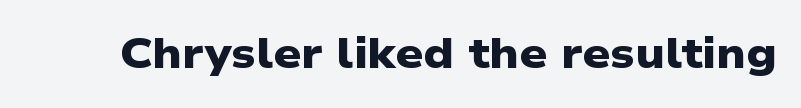
Glyph-to-glyph distance matches everyday printed text. Descenders are the only things crossing below the line. Note the varied advance widths — an 'i' is clearly narrower than an 'm'. The glyphs have the mass of a bold cut. The letters carry no serifs — their stems end cleanly without finishing strokes.
